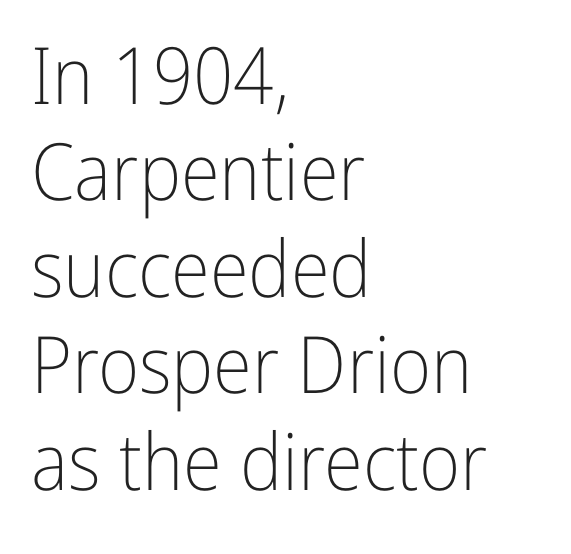
{"serif": "no", "italic": "no", "bold": "no", "weight": "light", "width": "condensed", "stroke_contrast": "low", "x_height": "medium", "monospaced": "no", "underline": "no", "align": "left", "line_spacing_ratio": 1.22, "letter_spacing": "normal", "letter_spacing_em": 0.0, "glyph_px": 79}
